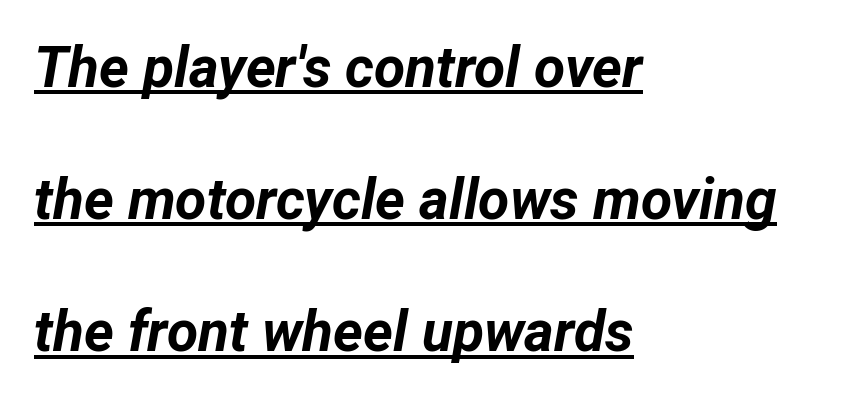
The image shows 57 px bold type, italic (leaning right); set left-aligned, loose line spacing (2.32x), normal letter spacing, underlined; low stroke contrast and a medium x-height.
